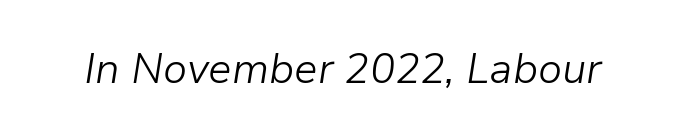
This reads as an unemphasized weight, regular at the heaviest. Each word holds together tightly as a unit, with standard inter-letter gaps. Proportional: the letters do not fall into vertical columns. Descenders hang freely into open space.
